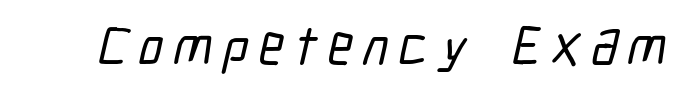
The image shows 56 px condensed sans-serif type; set not underlined; low stroke contrast and a medium x-height.
